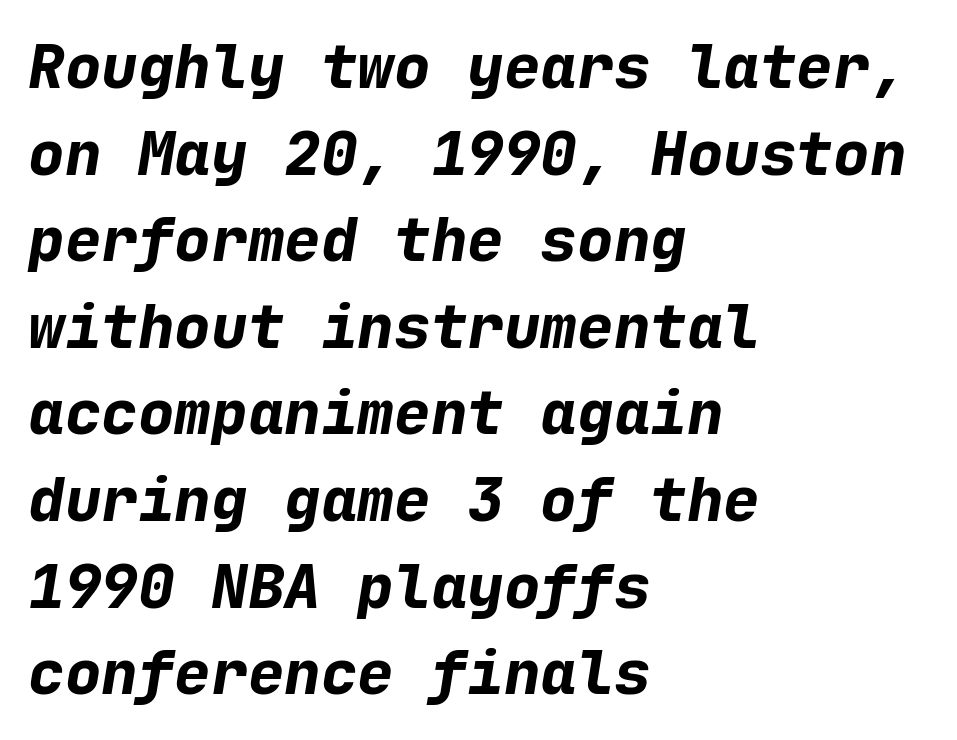
The image shows 61 px bold type, italic (leaning right), monospaced; set left-aligned, normal line spacing (1.42x), normal letter spacing, not underlined; low stroke contrast and a medium x-height.
